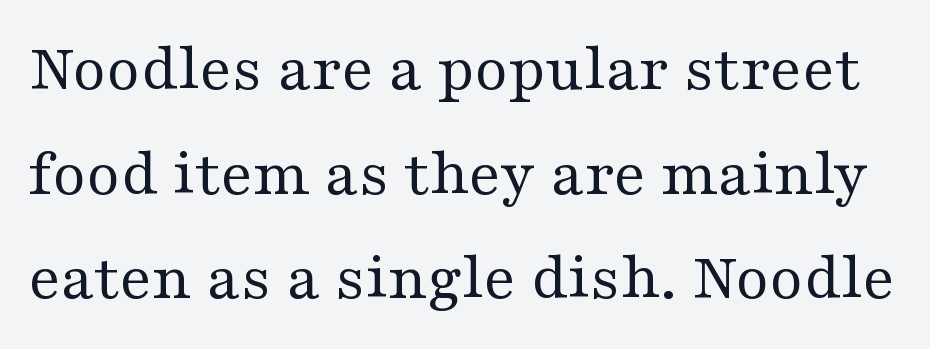
Words float on clear page, feet unadorned. The designer left line spacing at the default. The passage shown is typed in a proportional face where columns would drift. Observe the ordinary spacing: letters are neighbours, not strangers.
